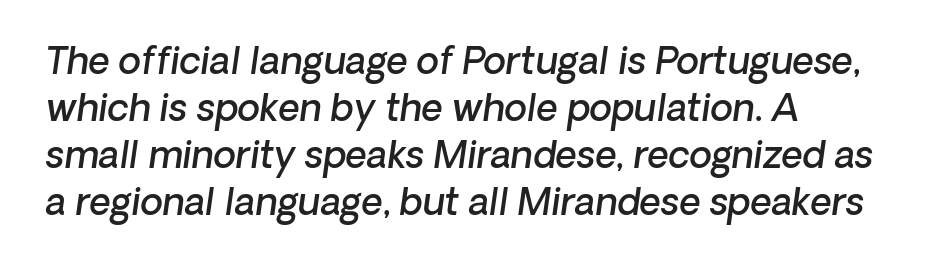
The passage shown is not underscored anywhere. The sample has been set in demibold, a notch under bold. Caption: multi-line text, flush left, ragged right. Each word holds together tightly as a unit, with standard inter-letter gaps. Notice how descenders clear the ascenders below comfortably — that's standard leading. Style check: oblique.
